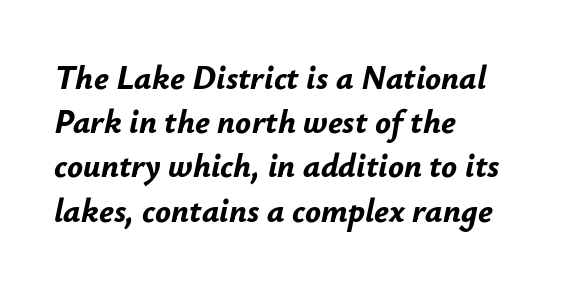
Q: Is the text bold? A: Yes.
Q: Is the text italic (slanted)? A: Yes, it leans right by about 12 degrees.
Q: Is the text underlined? A: No.
Q: How is the paragraph aligned? A: Left-aligned.
Q: Is the spacing between letters normal or unusually wide? A: Normal.
Q: Is the spacing between lines tight, normal or loose? A: Normal.
Q: Width (condensed, normal, or wide)? A: Normal.
Q: Stroke contrast? A: Low.
Q: x-height? A: Small.
Q: Monospaced? A: No.
